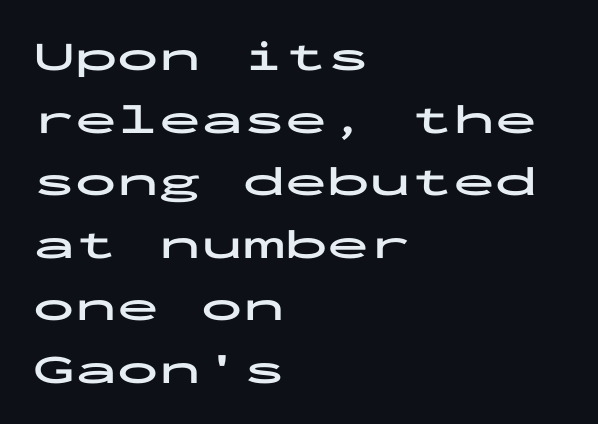
Typeset ragged right — the left edge is the straight one. Observe the ordinary spacing: letters are neighbours, not strangers. Quick note: underline off. Regarding leading, the lines here are spaced in the standard way.
